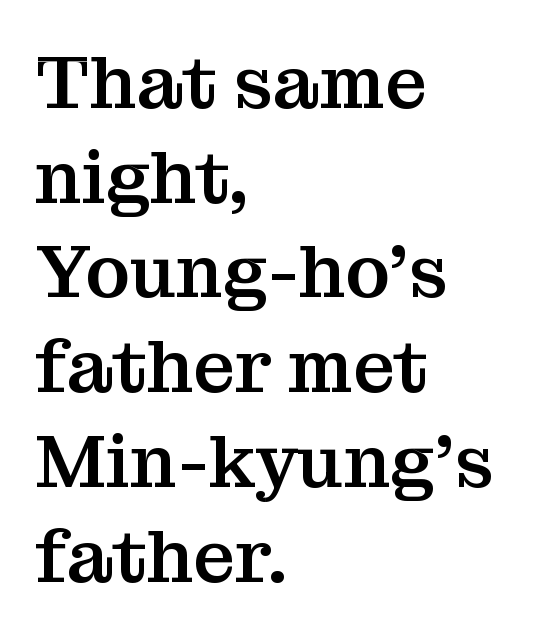
Proportional: the letters do not fall into vertical columns. A classic flush-left, rag-right setting is used for this passage. What's the leading like? Ordinary, nothing unusual. A clean baseline with only descenders dipping below it. The face used here is seriffed, in the tradition of book romans.
